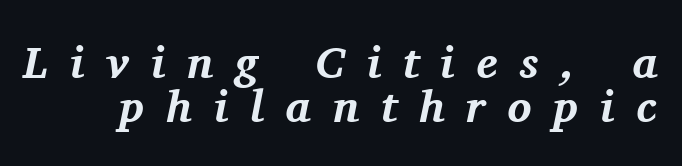
{"serif": "yes", "italic": "yes", "lean": "right", "slant_degrees": 11, "bold": "yes", "weight": "bold", "width": "normal", "stroke_contrast": "medium", "x_height": "medium", "monospaced": "no", "underline": "no", "line_spacing": "tight", "line_spacing_ratio": 0.97, "letter_spacing": "wide", "letter_spacing_em": 0.49, "glyph_px": 45}
